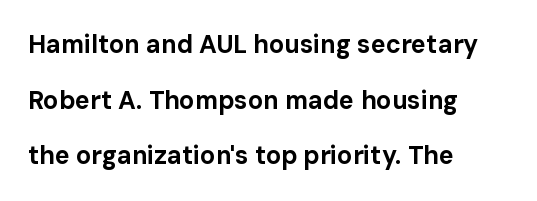
Q: Is the text bold? A: Yes.
Q: Is the text italic (slanted)? A: No, it is upright.
Q: Is the text underlined? A: No.
Q: How is the paragraph aligned? A: Left-aligned.
Q: Is the spacing between letters normal or unusually wide? A: Normal.
Q: Is the spacing between lines tight, normal or loose? A: Loose.
